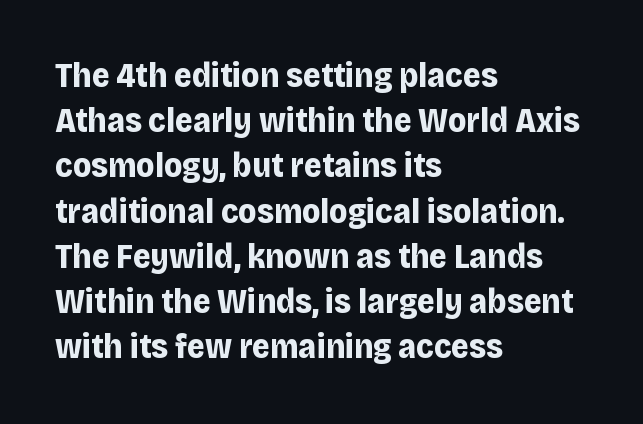
The image shows 34 px bold sans-serif type, upright; set left-aligned, normal line spacing (1.33x), normal letter spacing, not underlined; low stroke contrast and a large x-height.
